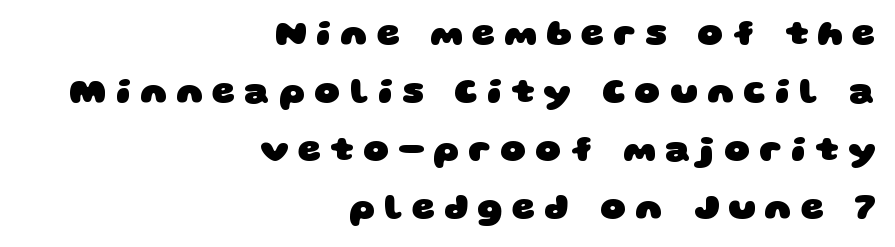
The image shows 36 px heavy, wide sans-serif type; set right-aligned, normal line spacing (1.61x), unusually wide letter spacing (+0.25 em), not underlined; low stroke contrast and a large x-height.
